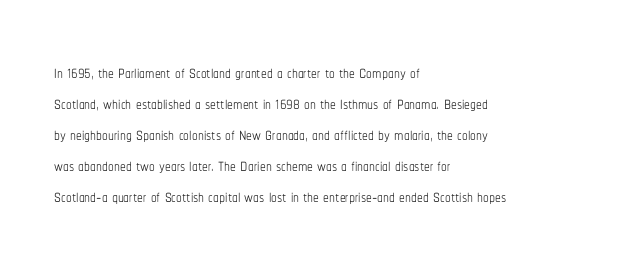
Q: Is the text bold? A: No.
Q: Is the text italic (slanted)? A: No, it is upright.
Q: Is the text underlined? A: No.
Q: How is the paragraph aligned? A: Left-aligned.
Q: Is the spacing between letters normal or unusually wide? A: Normal.
Q: Is the spacing between lines tight, normal or loose? A: Normal.
